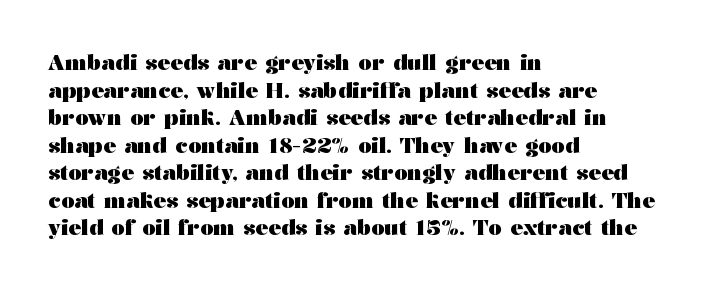
Q: Is the text bold? A: Yes.
Q: Is the text italic (slanted)? A: No, it is upright.
Q: Is the text underlined? A: No.
Q: How is the paragraph aligned? A: Left-aligned.
Q: Is the spacing between letters normal or unusually wide? A: Normal.
Q: Is the spacing between lines tight, normal or loose? A: Normal.
